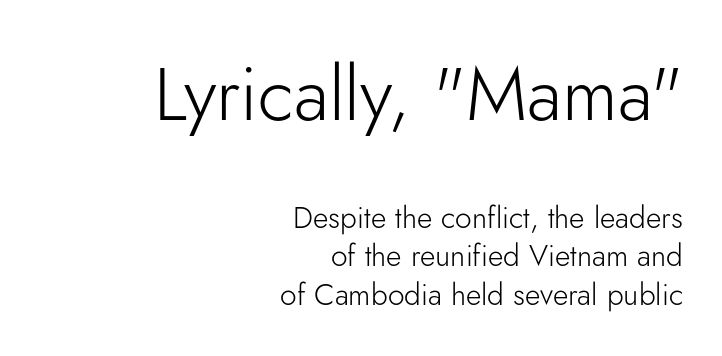
Q: Is the text bold? A: No.
Q: Is the text italic (slanted)? A: No, it is upright.
Q: Is the typeface a serif or a sans-serif typeface? A: Sans-serif.
Q: Is the text underlined? A: No.
Q: How is the paragraph aligned? A: Right-aligned.
Q: Is the spacing between letters normal or unusually wide? A: Normal.
Q: Is the spacing between lines tight, normal or loose? A: Normal.
Q: Which block of text is set in a larger size, the first (top) or the second (bottom)? A: The first (top) one.
Q: Width (condensed, normal, or wide)? A: Normal.
Q: Stroke contrast? A: Low.
Q: x-height? A: Small.
Q: Monospaced? A: No.
